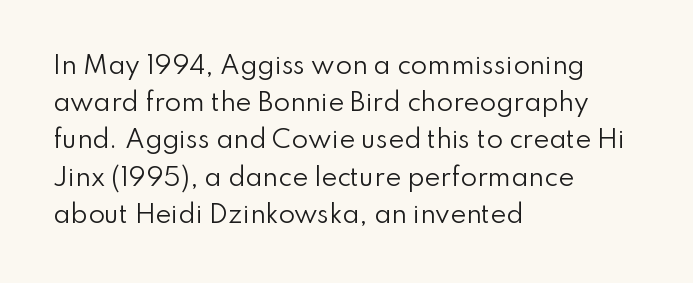
Ordinary non-slanted type is in use. This sample uses plain, unmodified letter spacing. Has an underline been added? It has not. The designer left line spacing at the default. The cut favours lightness, reaching ordinary text weight at its darkest. Layout note: lines flush left.
